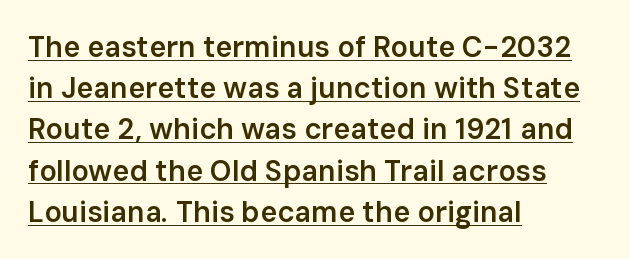
{"serif": "no", "italic": "no", "bold": "semi", "weight": "semibold", "width": "normal", "stroke_contrast": "low", "x_height": "medium", "monospaced": "no", "underline": "yes", "align": "left", "line_spacing": "normal", "line_spacing_ratio": 1.42, "letter_spacing": "normal", "letter_spacing_em": 0.0, "glyph_px": 29}
